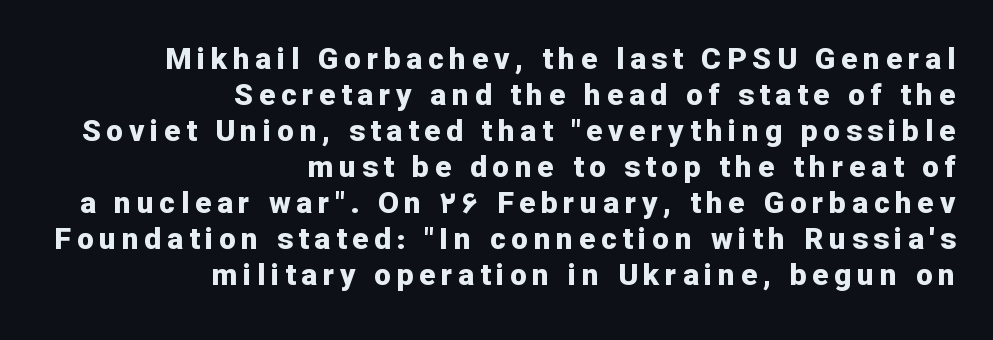
The image shows 30 px bold sans-serif type, upright; set right-aligned, line spacing 1.2x, not underlined; low stroke contrast and a medium x-height.
